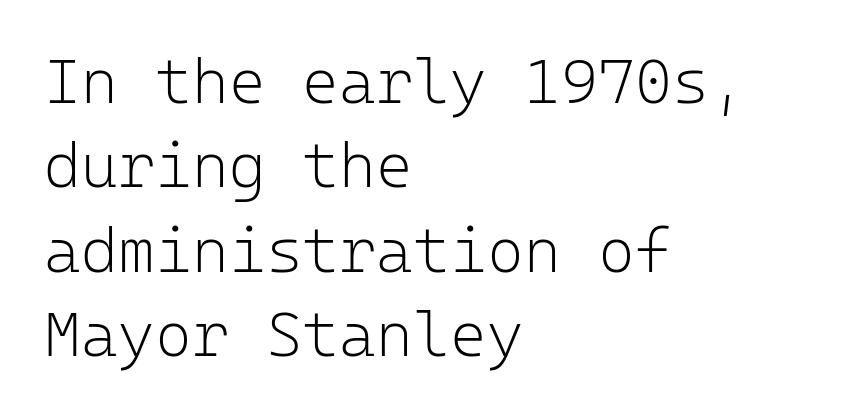
Q: Is the text bold? A: No.
Q: Is the text italic (slanted)? A: No, it is upright.
Q: Is the typeface a serif or a sans-serif typeface? A: Sans-serif.
Q: Is the text underlined? A: No.
Q: How is the paragraph aligned? A: Left-aligned.
Q: Is the spacing between letters normal or unusually wide? A: Normal.
Q: Is the spacing between lines tight, normal or loose? A: Normal.
Q: Width (condensed, normal, or wide)? A: Normal.
Q: Stroke contrast? A: Low.
Q: x-height? A: Medium.
Q: Monospaced? A: Yes.
